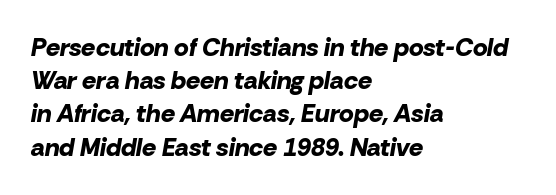
Where is the straight margin? On the left. If you measured baseline to baseline, you'd find a middling distance. The letterforms sit shoulder to shoulder at normal distance. These words are printed bold, with thick strokes throughout. Style check: oblique. The specimen omits any rule beneath the text block's lines.
